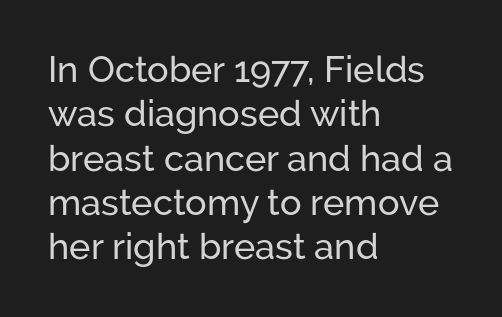
The rendering uses natural spacing where letterforms have individual widths. A typesetter would mark this as roman, not italic. Plain, unruled lines of type. These lines are set flush left with a ragged right edge. Classification — sans serif.
